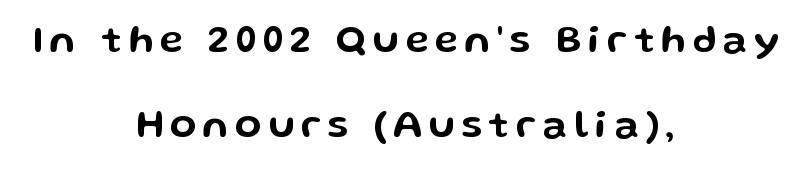
{"serif": "no", "italic": "no", "width": "wide", "stroke_contrast": "low", "x_height": "medium", "monospaced": "no", "underline": "no", "align": "center", "line_spacing": "loose", "line_spacing_ratio": 2.18, "glyph_px": 39}
